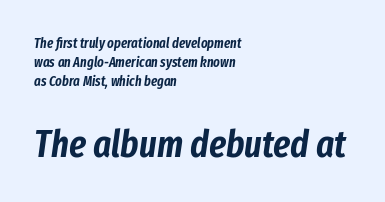
{"italic": "yes", "lean": "right", "slant_degrees": 8, "width": "condensed", "stroke_contrast": "low", "x_height": "medium", "monospaced": "no", "underline": "no", "align": "left", "line_spacing": "normal", "line_spacing_ratio": 1.34, "letter_spacing": "normal", "letter_spacing_em": 0.0, "larger_block": "second", "size_ratio": 2.71, "glyph_px": 38}
